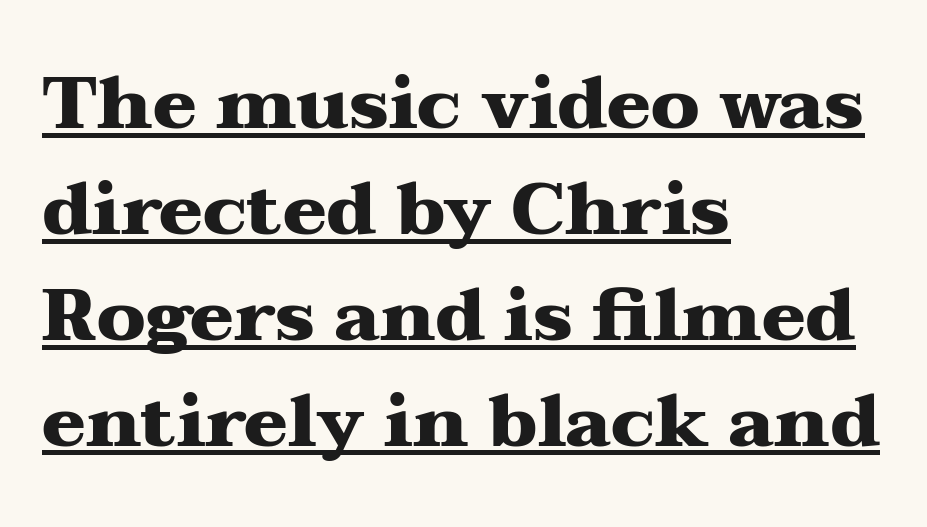
{"serif": "yes", "italic": "no", "bold": "yes", "weight": "heavy", "width": "wide", "stroke_contrast": "medium", "x_height": "medium", "monospaced": "no", "underline": "yes", "align": "left", "line_spacing": "normal", "line_spacing_ratio": 1.45, "letter_spacing": "normal", "letter_spacing_em": 0.0, "glyph_px": 73}
